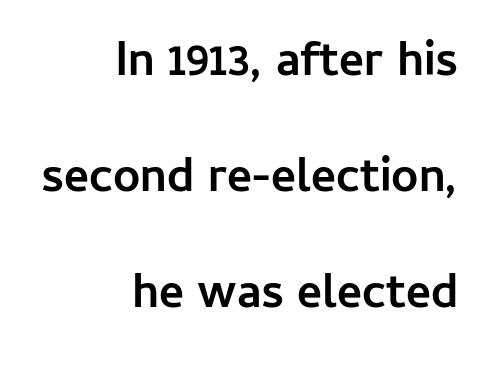
The image shows 48 px semibold sans-serif type, upright; set right-aligned, loose line spacing (2.42x), normal letter spacing, not underlined; low stroke contrast and a medium x-height.
